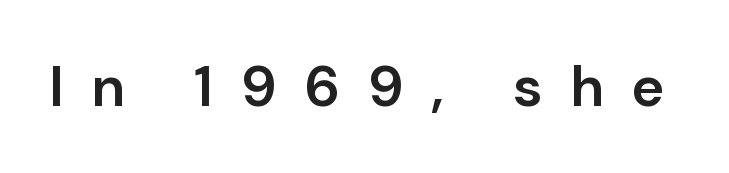
The image shows 57 px semibold sans-serif type, upright; set unusually wide letter spacing (+0.48 em), not underlined; low stroke contrast and a medium x-height.
